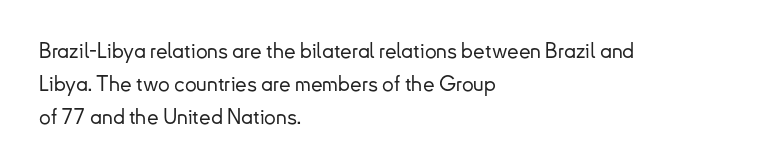
The image shows 21 px text type, upright; set left-aligned, normal line spacing (1.57x), normal letter spacing, not underlined.
